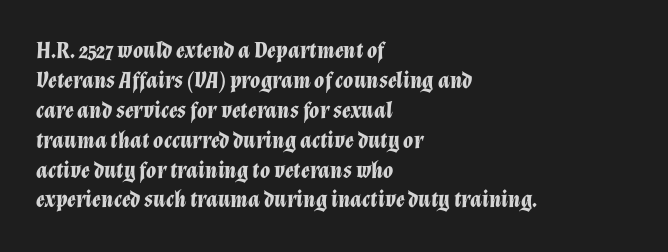
The image shows 23 px bold type, italic (leaning right); set left-aligned, normal line spacing (1.3x), normal letter spacing, not underlined.
